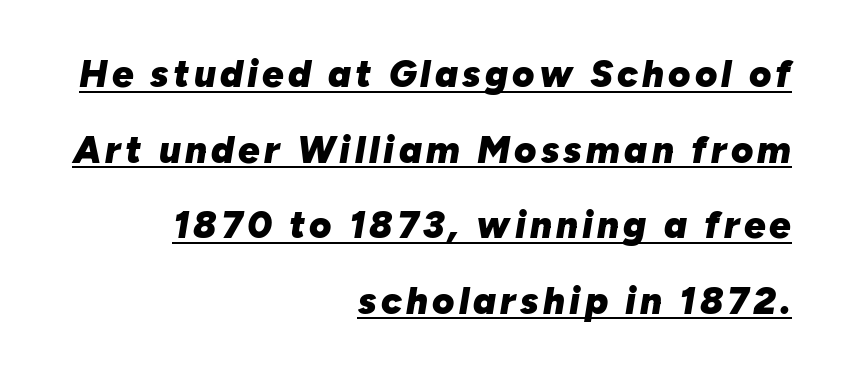
Q: Is the text bold? A: Yes.
Q: Is the text italic (slanted)? A: Yes, it leans right by about 10 degrees.
Q: Is the text underlined? A: Yes.
Q: How is the paragraph aligned? A: Right-aligned.
Q: Is the spacing between lines tight, normal or loose? A: Loose.
Q: Width (condensed, normal, or wide)? A: Normal.
Q: Stroke contrast? A: Low.
Q: x-height? A: Medium.
Q: Monospaced? A: No.
